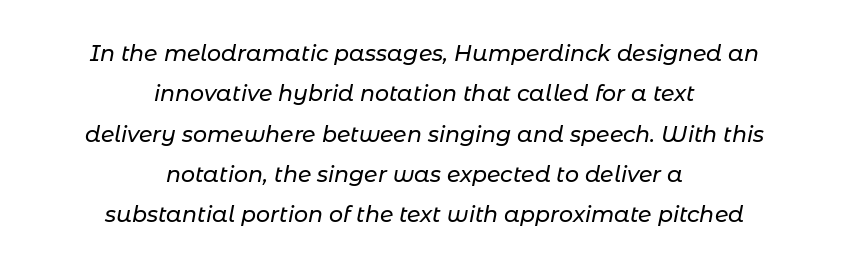
Does extra space separate the letters? No, they use regular spacing. Letters rest on an invisible, unmarked baseline. Centered paragraph, ragged on both sides. The face used here has a pronounced slope to its letters.
